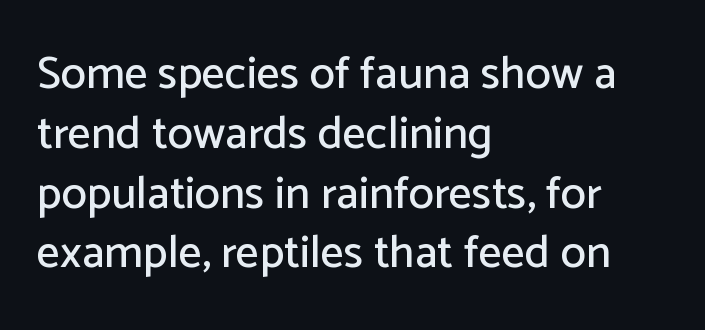
The image shows 46 px sans-serif type, upright; set left-aligned, normal line spacing (1.3x), normal letter spacing, not underlined; low stroke contrast and a medium x-height.
